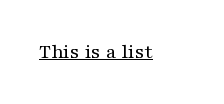
Italic: no, the glyphs are upright roman. You can see a thin bar hugging the bottom of the glyphs. Nothing heavy about these letters — not bold at all. Look at the tracking — it's just the regular setting, nothing added.
